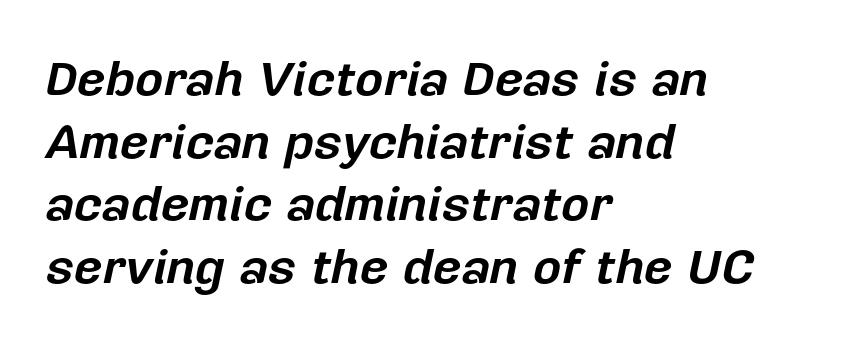
The lines in this sample share a left origin and differ only in where they stop. Regular leading. Short note: letters normally spaced. Looks like regular typesetting: each glyph gets only the width it needs. Would a proofreader flag this as italicized? Yes. Its strokes are broad and dark, the hallmark of bold type.
